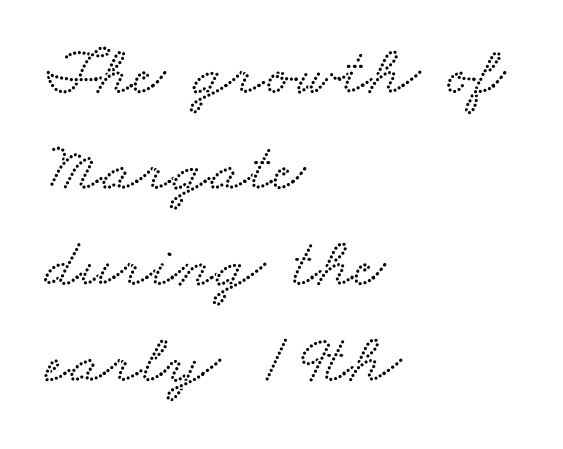
{"serif": "yes", "width": "wide", "stroke_contrast": "low", "x_height": "small", "monospaced": "no", "underline": "no", "align": "left", "line_spacing": "normal", "line_spacing_ratio": 1.37, "letter_spacing": "normal", "letter_spacing_em": 0.0, "glyph_px": 70}
